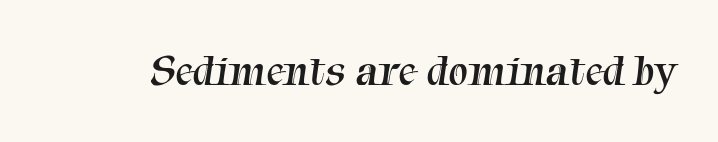
The letterforms sit at book weight or below. Serif or sans? Serif — the stroke terminals have little feet. Check the space under the baseline: it is left empty. The face used here is proportionally spaced, like ordinary book or web type. Spacing between characters is what you'd get straight out of the box.
